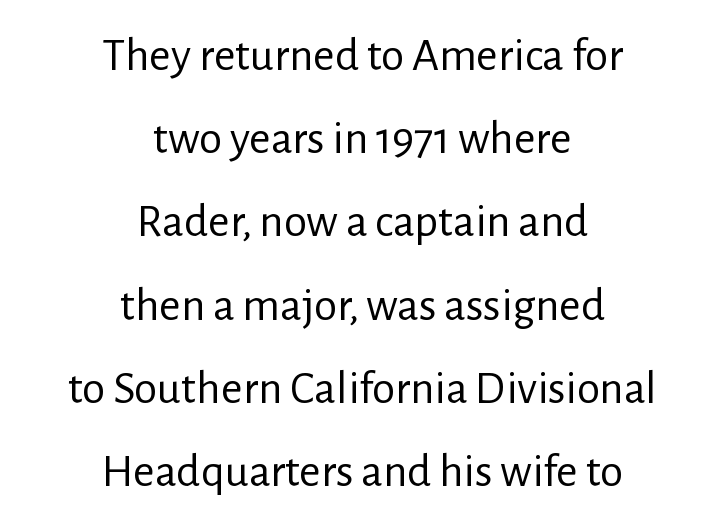
Note: no serifs on the glyphs. A bare baseline throughout the passage. This rendering uses center alignment, leaving both contours irregular but symmetric. The lettering holds an erect, upright posture throughout. Varying glyph widths throughout — classic text-font behaviour. The horizontal fit of the characters is conventional and even.
